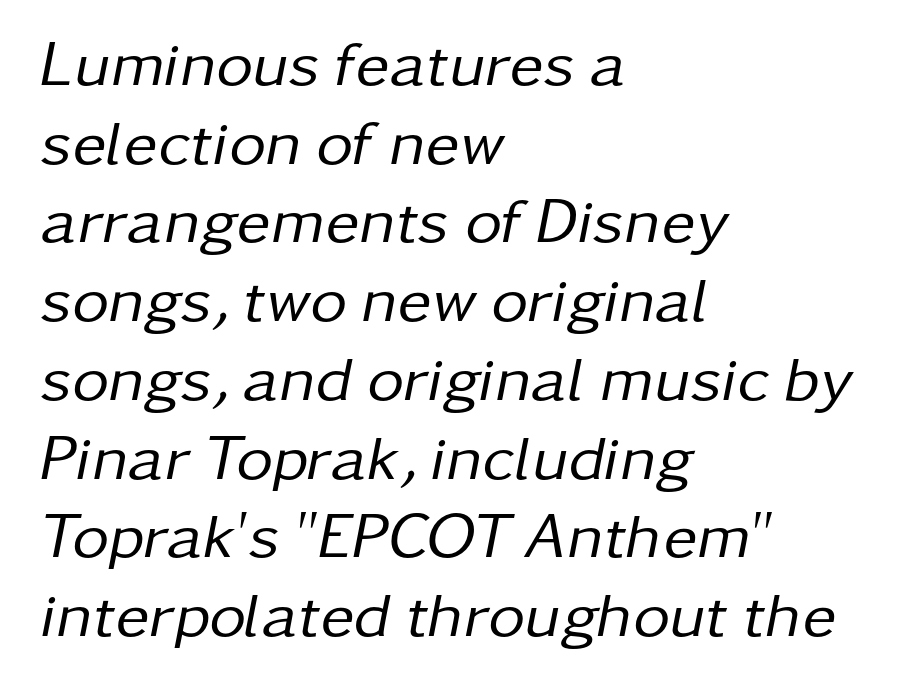
The image shows 64 px regular-weight type, italic (leaning right); set left-aligned, line spacing 1.23x, normal letter spacing, not underlined; low stroke contrast and a medium x-height.
